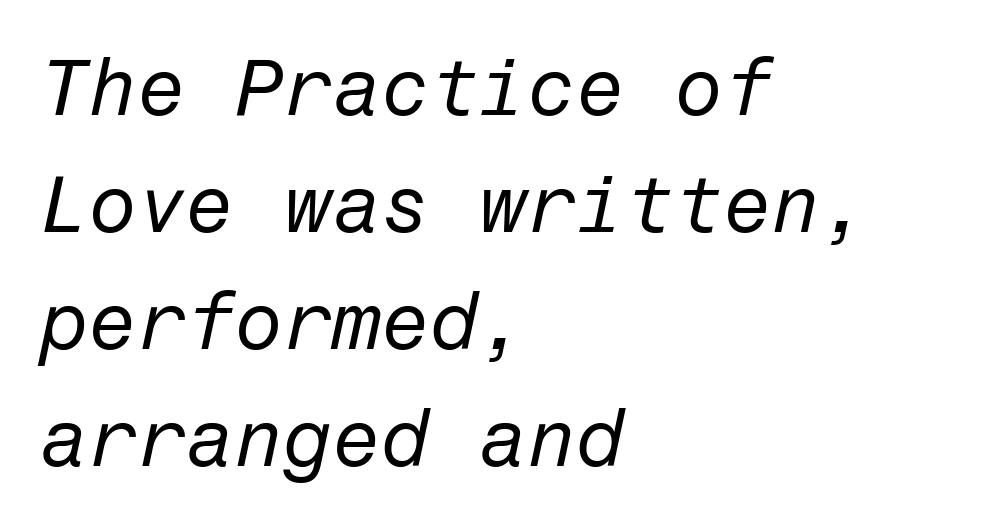
{"italic": "yes", "lean": "right", "slant_degrees": 12, "bold": "no", "weight": "regular", "width": "normal", "stroke_contrast": "low", "x_height": "medium", "underline": "no", "align": "left", "line_spacing": "normal", "line_spacing_ratio": 1.48, "letter_spacing": "normal", "letter_spacing_em": 0.0, "glyph_px": 79}
